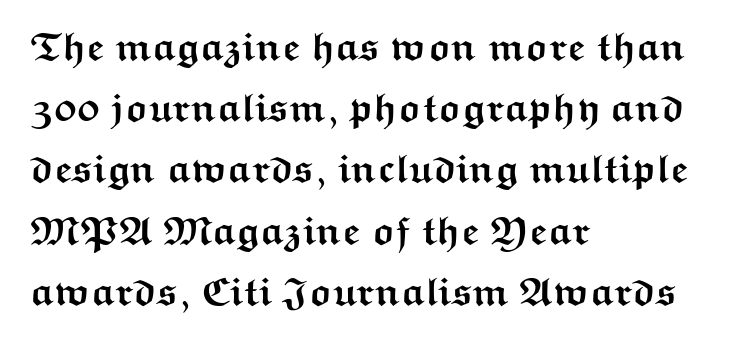
Typographic density is high because the face is bold. Words appear dense and cohesive because spacing is normal. Normally led — the rows are evenly, conventionally spaced. This sample is left-justified, so line endings fall wherever the words run out. Upright lettering throughout. The designer went with a sans here, leaving each stem footless.
